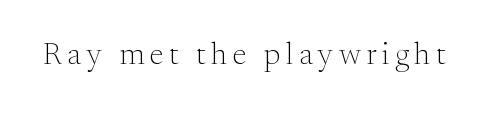
Q: Is the text bold? A: No.
Q: Is the text italic (slanted)? A: No, it is upright.
Q: Is the typeface a serif or a sans-serif typeface? A: Serif.
Q: Is the text underlined? A: No.
Q: Width (condensed, normal, or wide)? A: Normal.
Q: Stroke contrast? A: Medium.
Q: x-height? A: Small.
Q: Monospaced? A: No.
